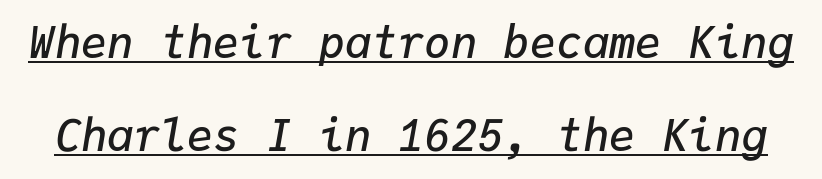
Q: Is the text bold? A: Semi-bold.
Q: Is the text italic (slanted)? A: Yes, it leans right by about 9 degrees.
Q: Is the text underlined? A: Yes.
Q: Is the spacing between letters normal or unusually wide? A: Normal.
Q: Is the spacing between lines tight, normal or loose? A: Loose.
Q: Width (condensed, normal, or wide)? A: Normal.
Q: Stroke contrast? A: Low.
Q: x-height? A: Medium.
Q: Monospaced? A: Yes.
